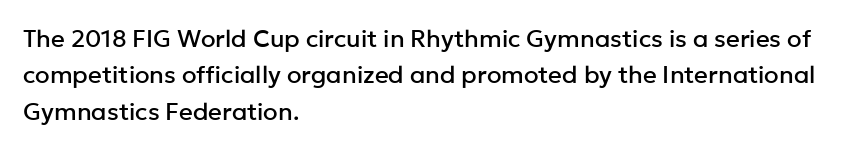
A normal amount of white space separates one row of letters from the next. Is there any slant? The stems are plumb. Nobody touched the tracking dial on this one. Quick note: underline off.
